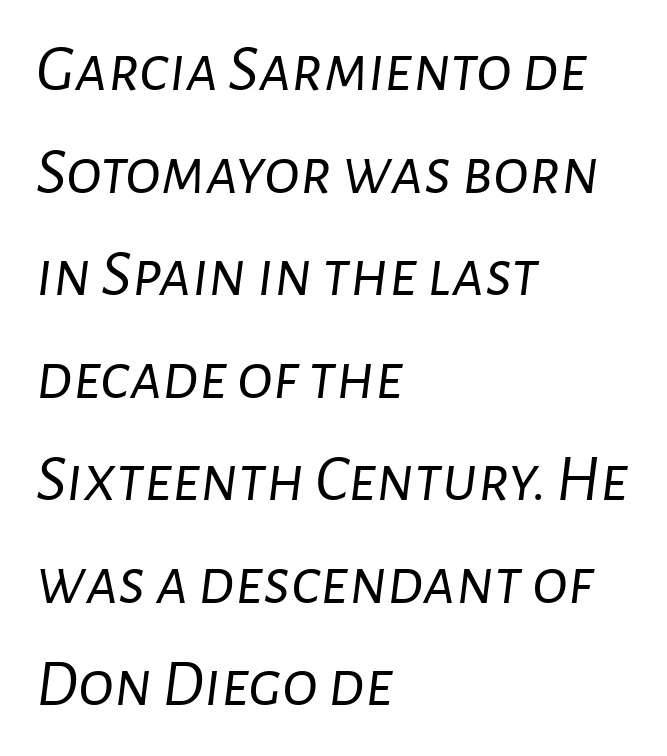
{"italic": "yes", "lean": "right", "slant_degrees": 7, "bold": "no", "weight": "light", "width": "normal", "stroke_contrast": "low", "x_height": "medium", "monospaced": "no", "underline": "no", "align": "left", "line_spacing": "normal", "line_spacing_ratio": 1.53, "letter_spacing": "normal", "letter_spacing_em": 0.0, "glyph_px": 67}
